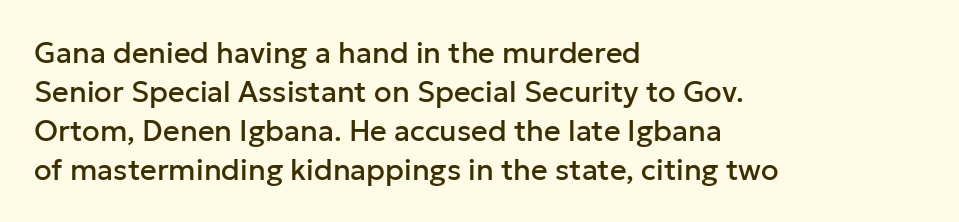
The letters stand upright; this is a roman face. Between one letter and the next there's only the usual sliver of space. Each row of text sits above clean, open space. The glyphs in this specimen are sans serif. The block of text has a typical density, with ordinary space between rows. This sample has the flowing, uneven cadence of proportional lettering.
